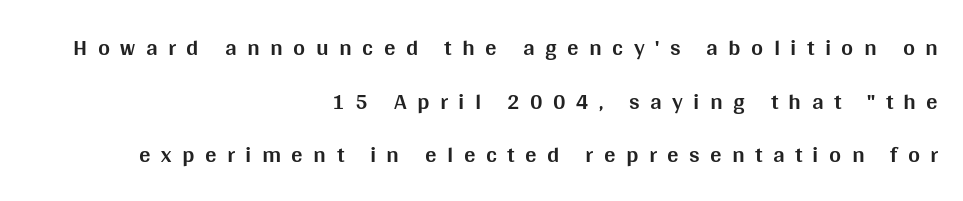
{"italic": "no", "bold": "yes", "underline": "no", "align": "right", "line_spacing": "loose", "line_spacing_ratio": 2.33, "letter_spacing": "wide", "letter_spacing_em": 0.45, "glyph_px": 23}
